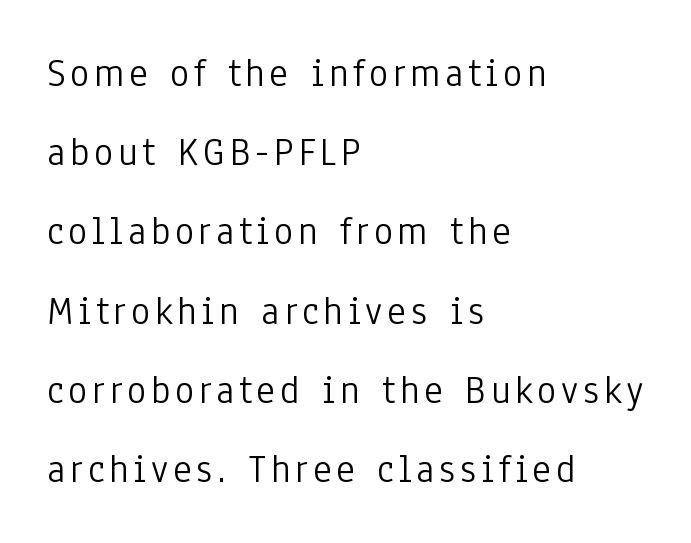
{"serif": "no", "italic": "no", "bold": "no", "weight": "light", "width": "condensed", "stroke_contrast": "low", "x_height": "medium", "monospaced": "no", "underline": "no", "align": "left", "line_spacing": "loose", "line_spacing_ratio": 1.98, "glyph_px": 40}
